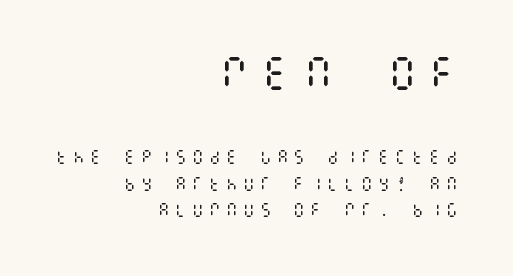
Posture: upright roman. The ragged edge is on the left, which tells us the setting is flush right. Students, note that the glyphs here are deliberately spaced far apart. The passage shown is not underscored anywhere.
